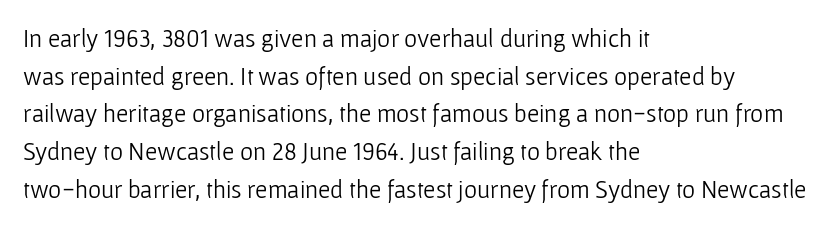
The image shows 25 px text type, upright; set left-aligned, normal line spacing (1.51x), normal letter spacing, not underlined.
